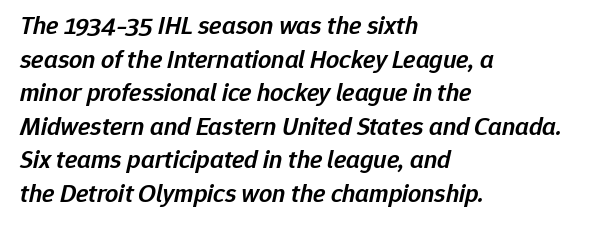
These words are printed semibold, heavier than regular yet not bold. These lines are set flush left with a ragged right edge. What stands out about the letter spacing? Nothing — it is the standard amount. A typesetter would call this leading conventional body-copy spacing. Letters rest on an invisible, unmarked baseline.
